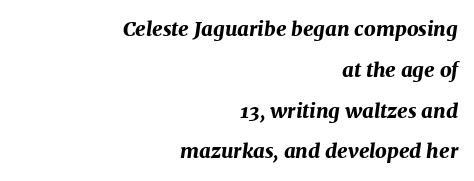
Q: Is the text bold? A: Yes.
Q: Is the text italic (slanted)? A: Yes, it leans right by about 7 degrees.
Q: Is the text underlined? A: No.
Q: How is the paragraph aligned? A: Right-aligned.
Q: Is the spacing between letters normal or unusually wide? A: Normal.
Q: Is the spacing between lines tight, normal or loose? A: Loose.
